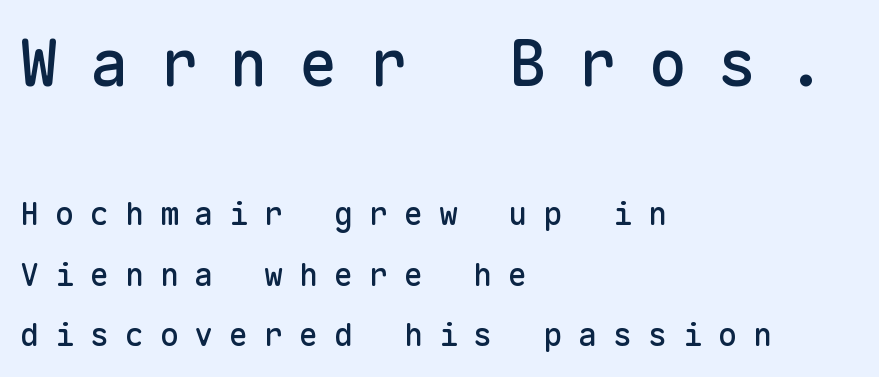
The image shows 64 px sans-serif type, upright, monospaced; set left-aligned, line spacing 1.89x, unusually wide letter spacing (+0.49 em), not underlined; the first (top) block is 2.0x larger; low stroke contrast and a medium x-height.
